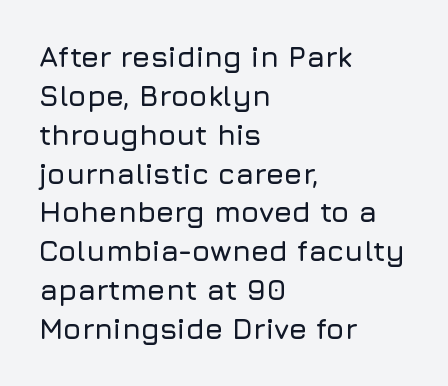
The image shows 29 px sans-serif type, upright; set left-aligned, normal line spacing (1.34x), normal letter spacing, not underlined; low stroke contrast and a medium x-height.
